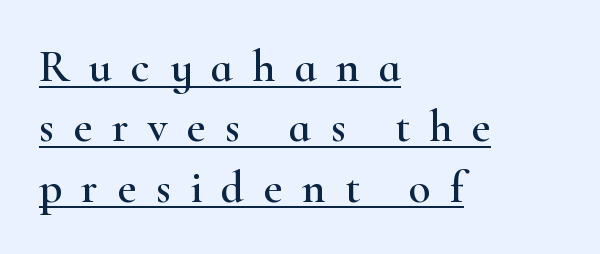
{"serif": "yes", "italic": "no", "width": "wide", "stroke_contrast": "high", "x_height": "small", "monospaced": "no", "underline": "yes", "align": "left", "line_spacing": "normal", "line_spacing_ratio": 1.34, "letter_spacing": "wide", "letter_spacing_em": 0.43, "glyph_px": 45}
